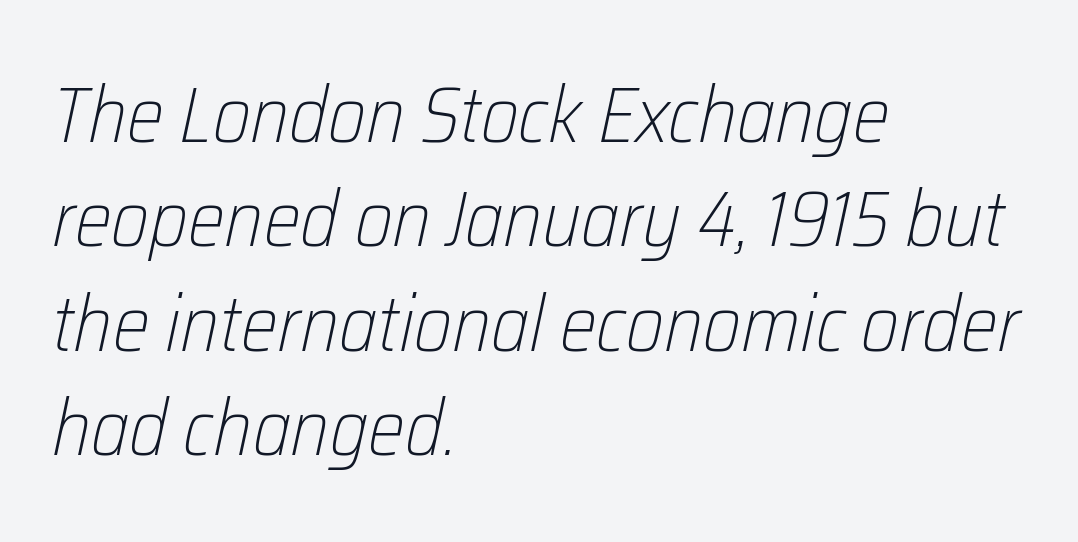
Q: Is the text bold? A: No.
Q: Is the text italic (slanted)? A: Yes, it leans right by about 12 degrees.
Q: Is the text underlined? A: No.
Q: How is the paragraph aligned? A: Left-aligned.
Q: Is the spacing between letters normal or unusually wide? A: Normal.
Q: Is the spacing between lines tight, normal or loose? A: Normal.
Q: Width (condensed, normal, or wide)? A: Condensed.
Q: Stroke contrast? A: Low.
Q: x-height? A: Medium.
Q: Monospaced? A: No.
